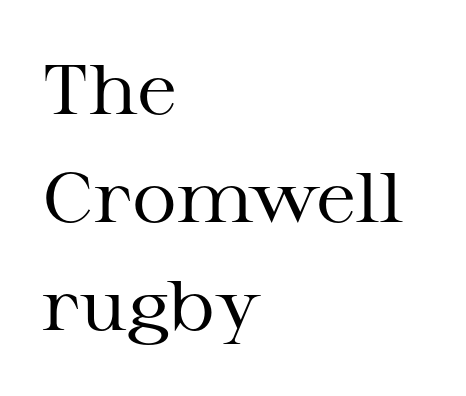
The image shows 70 px regular-weight, wide serif type, upright; set left-aligned, normal line spacing (1.54x), normal letter spacing, not underlined; medium stroke contrast and a medium x-height.
